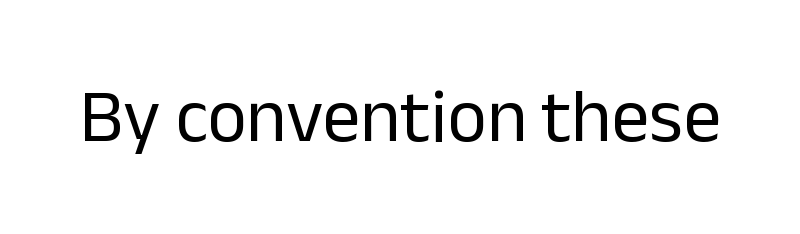
Q: Is the text bold? A: No.
Q: Is the text italic (slanted)? A: No, it is upright.
Q: Is the typeface a serif or a sans-serif typeface? A: Sans-serif.
Q: Is the text underlined? A: No.
Q: Is the spacing between letters normal or unusually wide? A: Normal.
Q: Width (condensed, normal, or wide)? A: Normal.
Q: Stroke contrast? A: Low.
Q: x-height? A: Medium.
Q: Monospaced? A: No.
